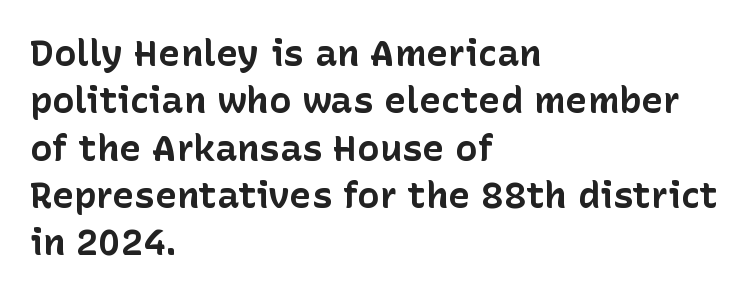
Here the glyphs are tracked normally, forming tight word shapes. The text was rendered using a sans face with plain stroke endings. Weight check: bold — yes, fully. Vertically, the passage feels balanced, rows spaced as you'd expect. Beneath every word, the page is bare.
